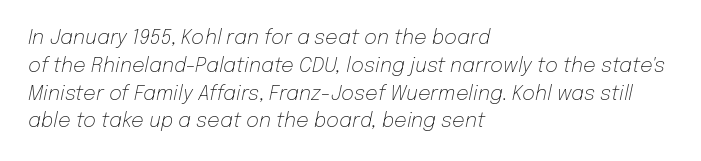
{"italic": "yes", "lean": "right", "slant_degrees": 12, "bold": "no", "underline": "no", "align": "left", "line_spacing": "normal", "line_spacing_ratio": 1.39, "letter_spacing": "normal", "letter_spacing_em": 0.0, "glyph_px": 20}
